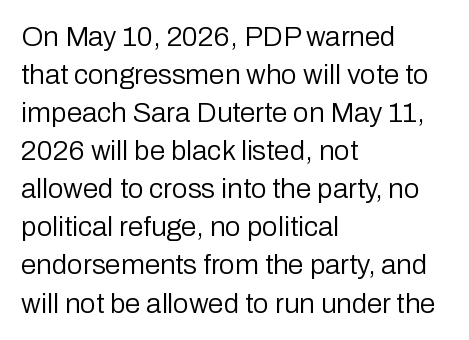
{"serif": "no", "italic": "no", "bold": "no", "weight": "regular", "width": "normal", "stroke_contrast": "low", "x_height": "medium", "monospaced": "no", "underline": "no", "align": "left", "line_spacing": "normal", "line_spacing_ratio": 1.36, "letter_spacing": "normal", "letter_spacing_em": 0.0, "glyph_px": 28}
